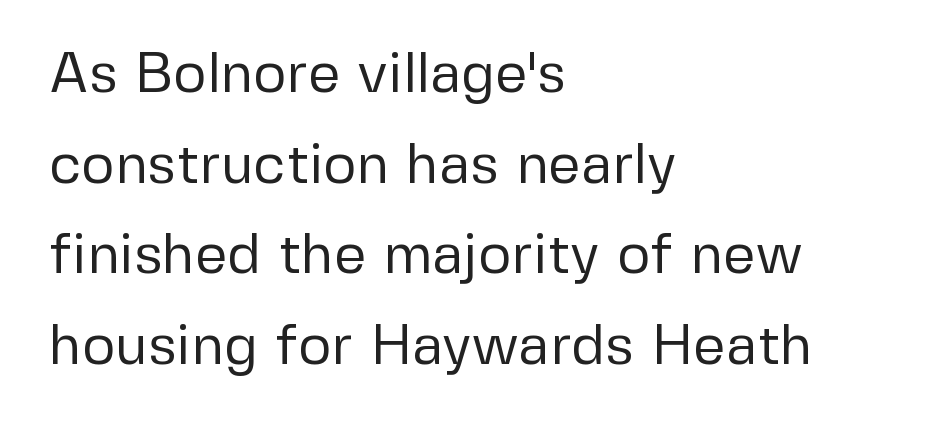
The image shows 57 px regular-weight sans-serif type, upright; set left-aligned, normal line spacing (1.59x), normal letter spacing, not underlined; low stroke contrast and a medium x-height.
